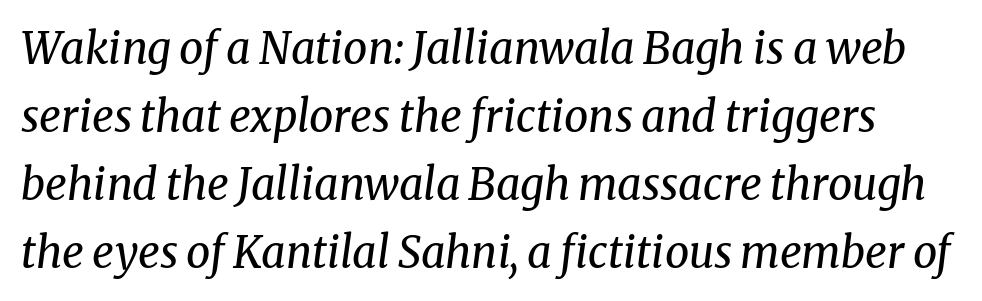
{"serif": "yes", "italic": "yes", "lean": "right", "slant_degrees": 8, "bold": "no", "weight": "regular", "width": "normal", "stroke_contrast": "medium", "x_height": "medium", "monospaced": "no", "underline": "no", "line_spacing": "normal", "line_spacing_ratio": 1.58, "letter_spacing": "normal", "letter_spacing_em": 0.0, "glyph_px": 43}
